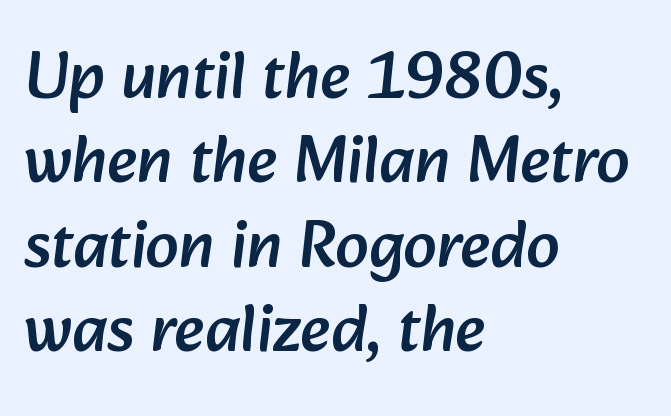
This sample has the flowing, uneven cadence of proportional lettering. The space directly below the letters is spotless. Short note: letters normally spaced. A student would call this left alignment; a typographer would say flush left, rag right.
